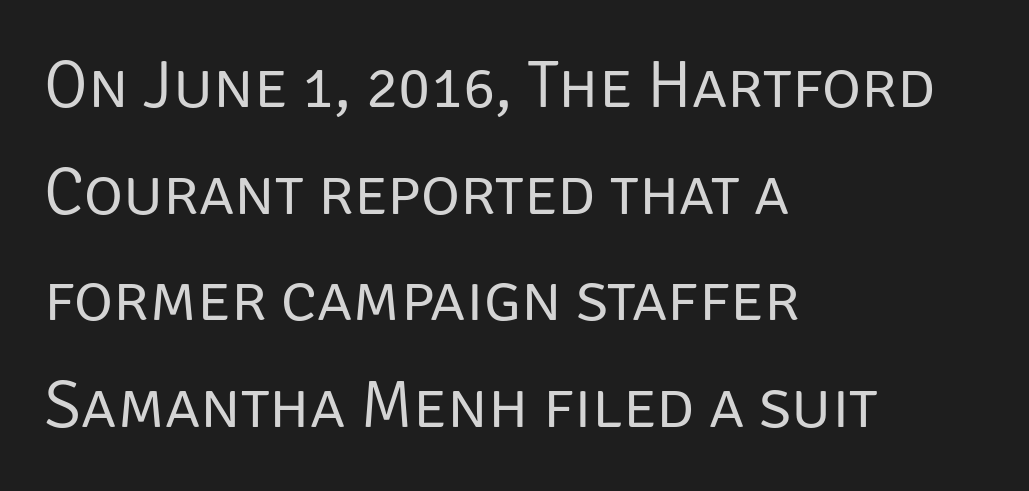
The image shows 67 px regular-weight sans-serif type, upright; set left-aligned, normal line spacing (1.59x), normal letter spacing, not underlined; low stroke contrast and a large x-height.
